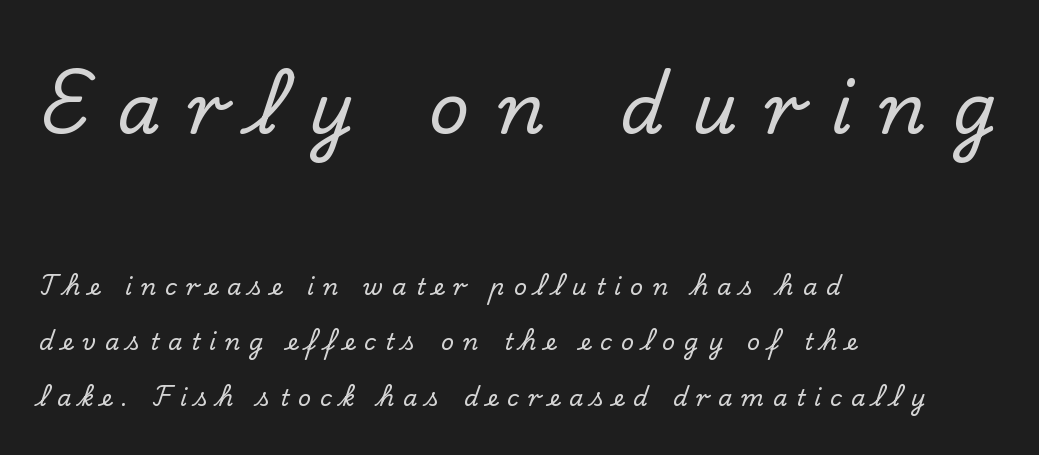
{"serif": "yes", "width": "normal", "stroke_contrast": "low", "x_height": "small", "monospaced": "no", "underline": "no", "align": "left", "line_spacing": "loose", "line_spacing_ratio": 2.41, "letter_spacing": "wide", "letter_spacing_em": 0.39, "larger_block": "first", "size_ratio": 3.04, "glyph_px": 70}
